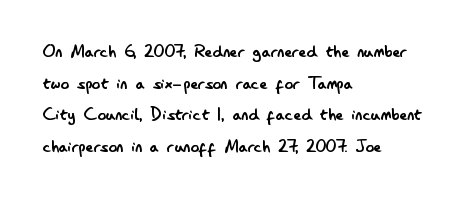
Style check: upright. Leftover space on each line is placed entirely after the last word. The rows are spaced the way most documents space them. The font is comparable to plain body text, perhaps lighter. Honestly, there is no underline to notice here at all. Nobody touched the tracking dial on this one.
